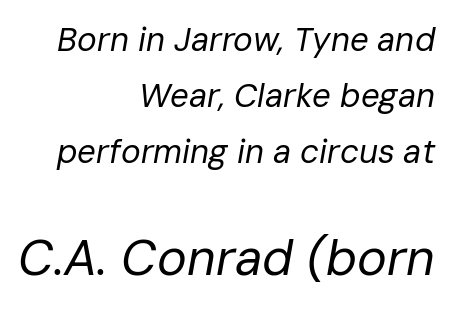
Compared with typical paragraphs, the rows here are spaced about the same. Tracking value appears to be zero — textbook default spacing. Looks like regular typesetting: each glyph gets only the width it needs. Vertical stems look standard width or narrower in stroke. The second block has been scaled up relative to the first. A typesetter would mark this as italic.
